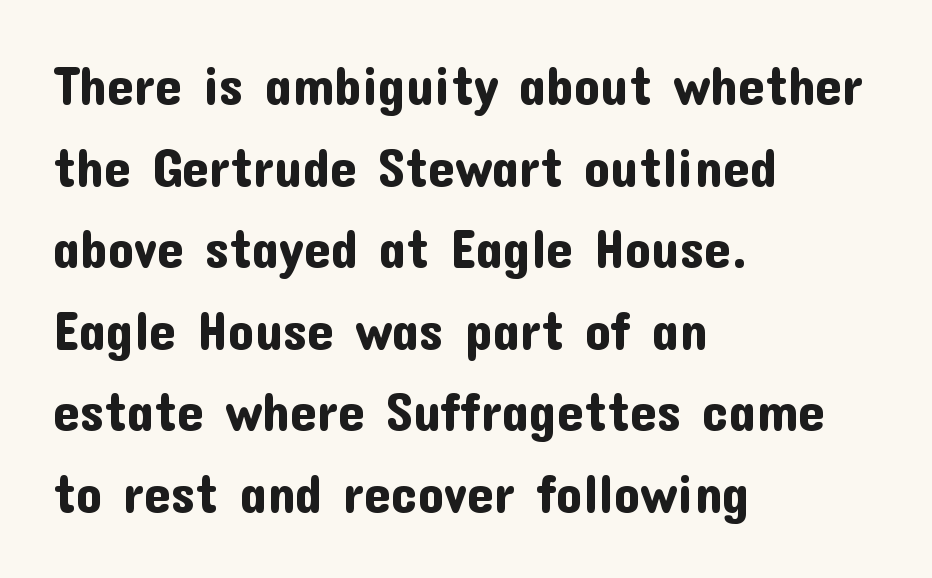
The image shows 53 px sans-serif type, upright; set left-aligned, normal line spacing (1.54x), normal letter spacing, not underlined; low stroke contrast and a medium x-height.
